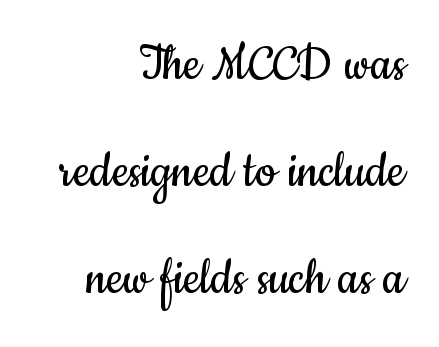
Q: Is the text bold? A: No.
Q: Is the text italic (slanted)? A: Yes.
Q: Is the typeface a serif or a sans-serif typeface? A: Sans-serif.
Q: Is the text underlined? A: No.
Q: How is the paragraph aligned? A: Right-aligned.
Q: Is the spacing between letters normal or unusually wide? A: Normal.
Q: Width (condensed, normal, or wide)? A: Condensed.
Q: Stroke contrast? A: Low.
Q: x-height? A: Small.
Q: Monospaced? A: No.
